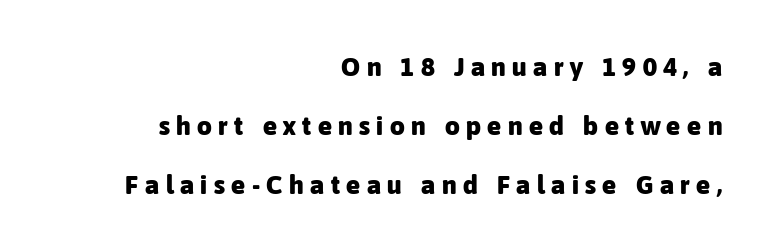
{"italic": "no", "bold": "yes", "underline": "no", "align": "right", "line_spacing": "loose", "line_spacing_ratio": 2.27, "letter_spacing": "wide", "letter_spacing_em": 0.25, "glyph_px": 26}
